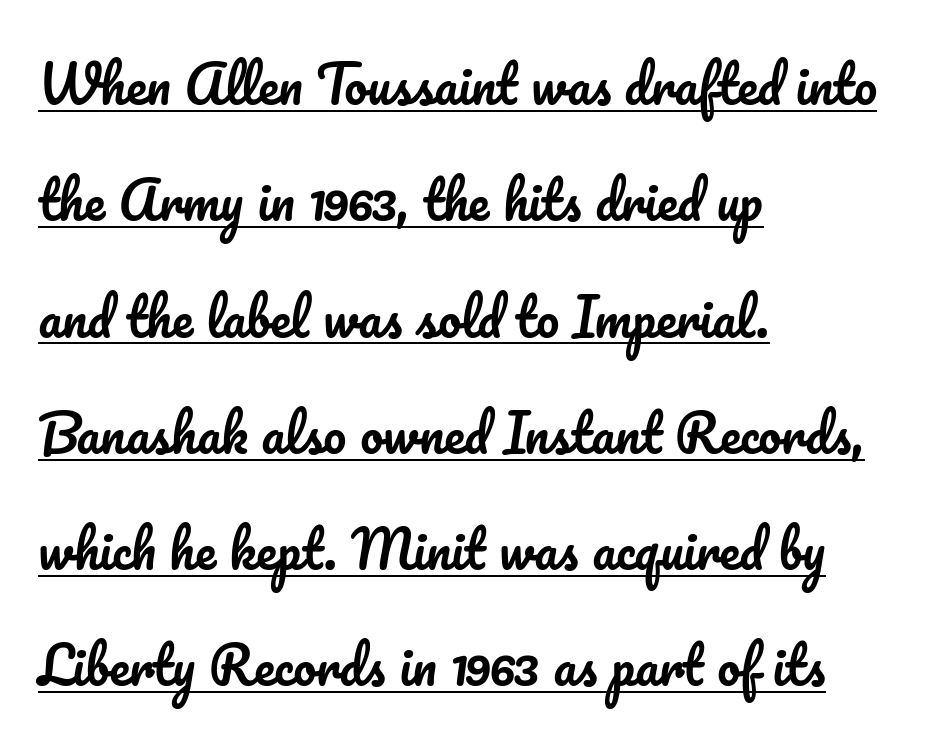
The lines are quadded left. Spacing verdict: proportional, widths tailored to each character. A typographer would call this underscored text. The vertical gap from one line to the next is large.
